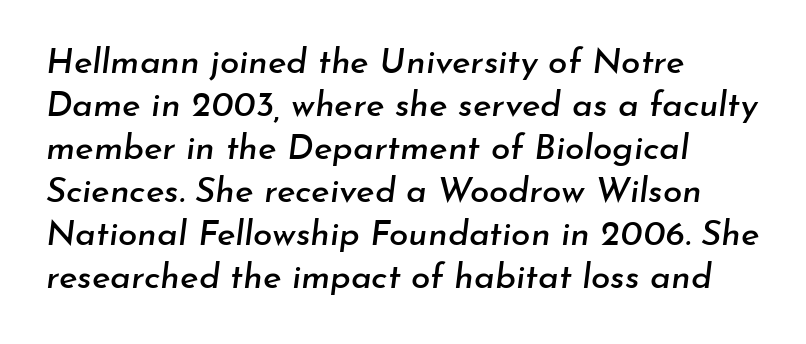
The image shows 35 px text type, italic (leaning right); set left-aligned, line spacing 1.23x, normal letter spacing, not underlined; low stroke contrast and a small x-height.
